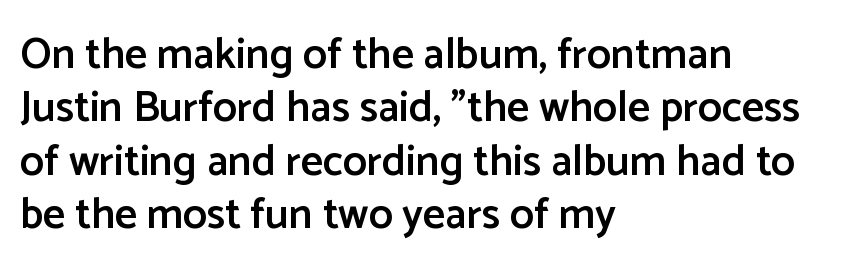
Each word holds together tightly as a unit, with standard inter-letter gaps. Short and long lines alike share a common starting point at left. Character widths vary here, with narrow letters taking less room than wide ones. Each row of text sits above clean, open space. A semibold gives these letters moderate extra thickness, short of bold.
